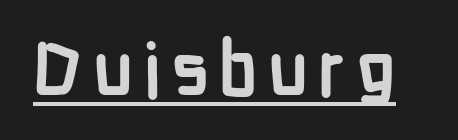
To sum up the face: it is a sans, with no serifs. Italic: no, the glyphs are upright roman. A baseline rule has been typeset under these characters. The passage shown is typed in a proportional face where columns would drift.
